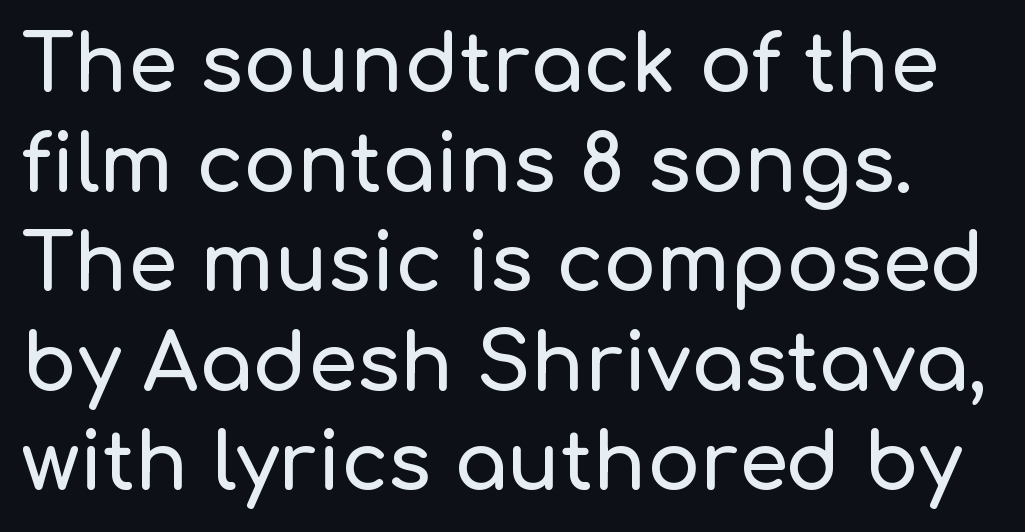
{"serif": "no", "italic": "no", "width": "normal", "stroke_contrast": "low", "x_height": "medium", "monospaced": "no", "underline": "no", "line_spacing": "normal", "line_spacing_ratio": 1.26, "letter_spacing": "normal", "letter_spacing_em": 0.0, "glyph_px": 79}
